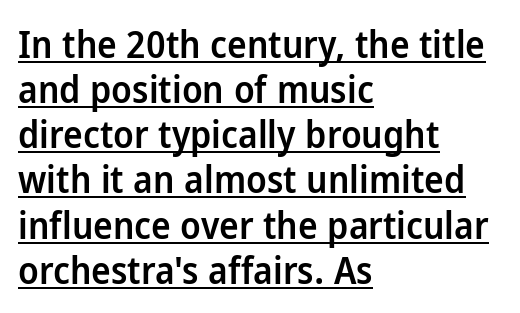
Q: Is the text bold? A: Semi-bold.
Q: Is the text italic (slanted)? A: No, it is upright.
Q: Is the typeface a serif or a sans-serif typeface? A: Sans-serif.
Q: Is the text underlined? A: Yes.
Q: How is the paragraph aligned? A: Left-aligned.
Q: Is the spacing between letters normal or unusually wide? A: Normal.
Q: Width (condensed, normal, or wide)? A: Normal.
Q: Stroke contrast? A: Low.
Q: x-height? A: Medium.
Q: Monospaced? A: No.
